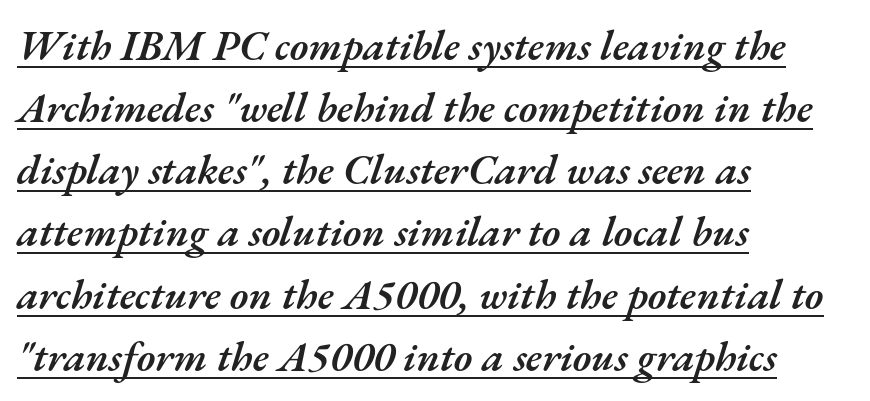
The image shows 42 px semibold type, italic (leaning right); set left-aligned, normal line spacing (1.48x), normal letter spacing, underlined; medium stroke contrast and a small x-height.
